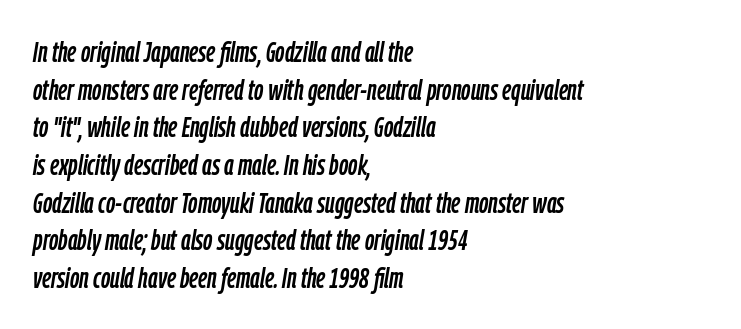
The passage shown leans; its letterforms are oblique. Plain, unruled lines of type. The face used here is proportionally spaced, like ordinary book or web type. Every row of glyphs begins at an identical x-position on the left. Regarding leading, the lines here are spaced in the standard way.
